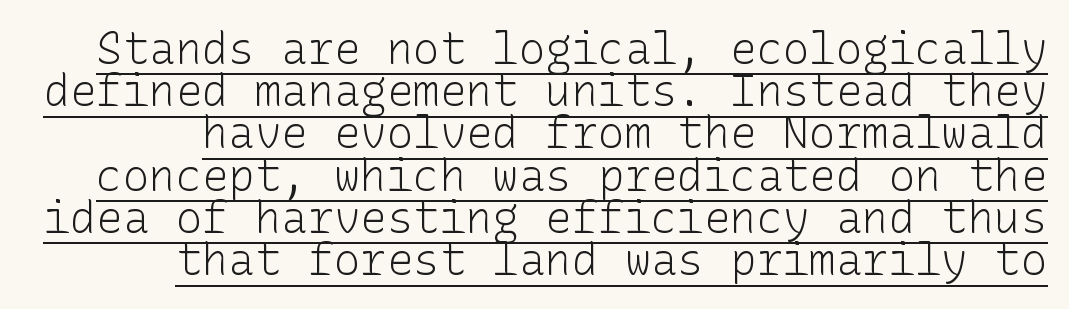
Q: Is the text bold? A: No.
Q: Is the text italic (slanted)? A: No, it is upright.
Q: Is the typeface a serif or a sans-serif typeface? A: Sans-serif.
Q: Is the text underlined? A: Yes.
Q: Is the spacing between letters normal or unusually wide? A: Normal.
Q: Is the spacing between lines tight, normal or loose? A: Tight.
Q: Width (condensed, normal, or wide)? A: Normal.
Q: Stroke contrast? A: Low.
Q: x-height? A: Medium.
